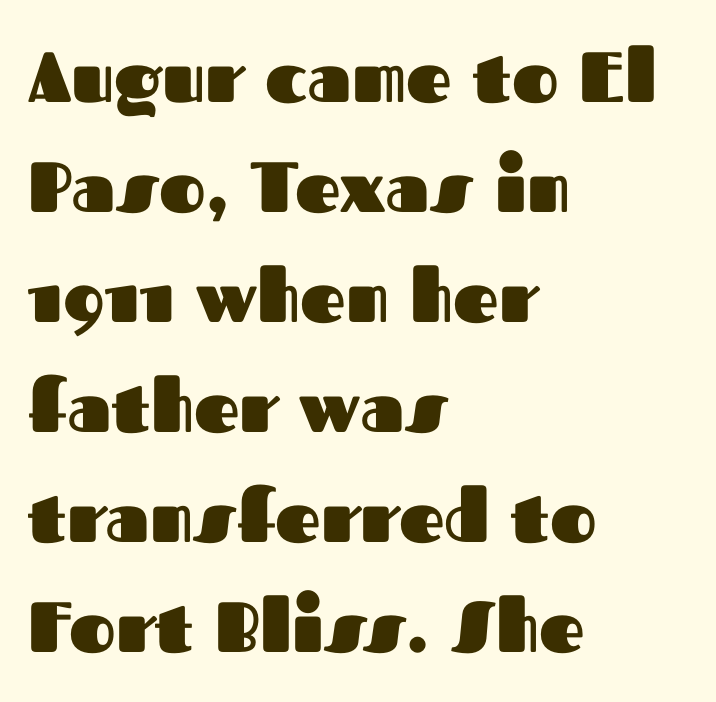
Alignment: flush left. Every stem runs plumb, perpendicular to the baseline. The rendering uses a moderate line-height, typical for paragraphs. The letters advance in unequal steps, a hallmark of proportional type. Heft: maximum for text — a bold.
